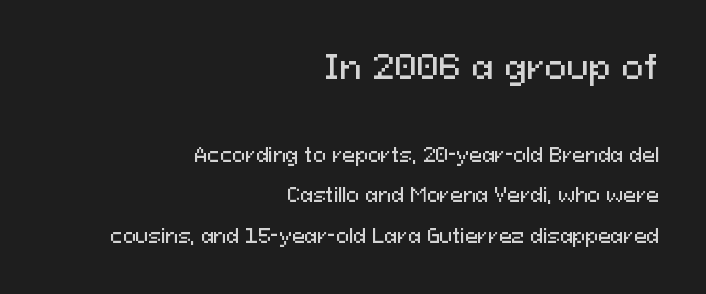
{"serif": "no", "italic": "no", "width": "normal", "stroke_contrast": "medium", "x_height": "medium", "monospaced": "no", "underline": "no", "align": "right", "line_spacing": "loose", "line_spacing_ratio": 2.13, "letter_spacing": "normal", "letter_spacing_em": 0.0, "larger_block": "first", "size_ratio": 1.74, "glyph_px": 33}
